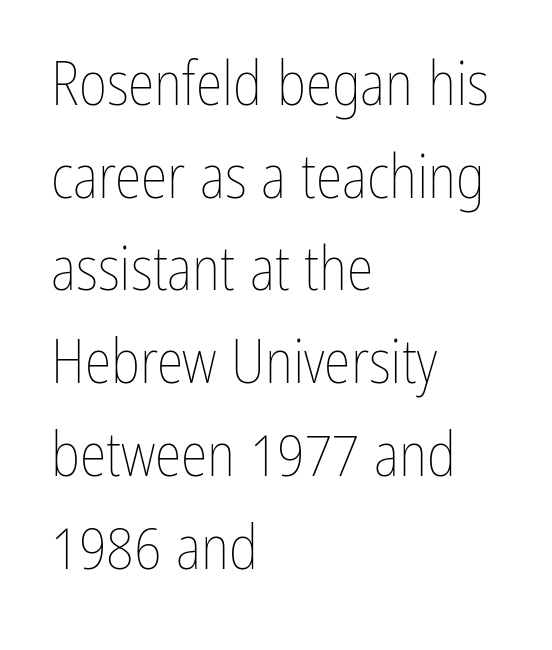
{"italic": "no", "bold": "no", "weight": "thin", "width": "condensed", "stroke_contrast": "low", "x_height": "medium", "monospaced": "no", "underline": "no", "align": "left", "line_spacing": "normal", "line_spacing_ratio": 1.52, "letter_spacing": "normal", "letter_spacing_em": 0.0, "glyph_px": 61}
